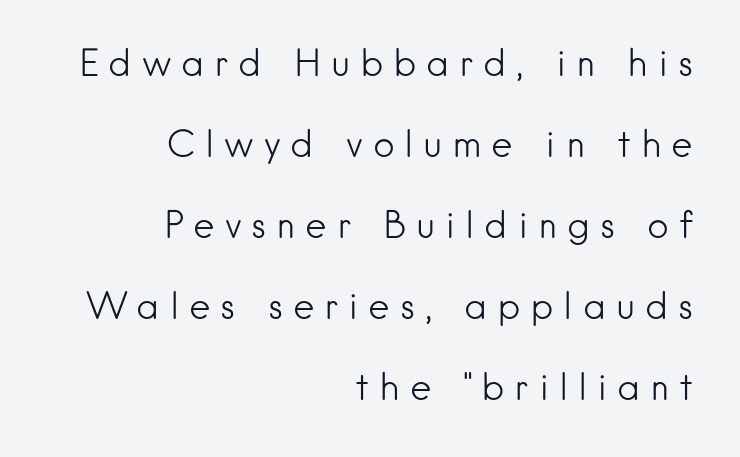
Compared with typical body copy, the letter spacing here is much looser. A typesetter would call this proportional, since set widths differ per character. Stroke mass is kept to a normal reading level or below. Interline gaps are noticeably wide in this sample. The rendering anchors every line to the right-hand side.
